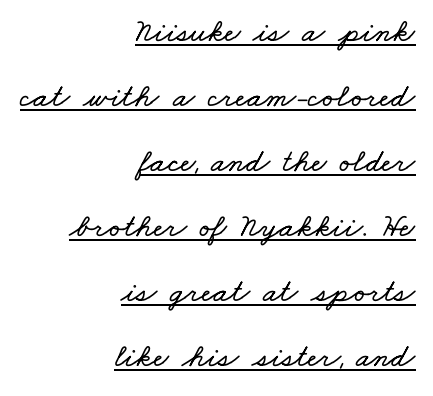
{"width": "wide", "stroke_contrast": "low", "x_height": "small", "monospaced": "no", "underline": "yes", "align": "right", "line_spacing": "loose", "line_spacing_ratio": 1.97, "letter_spacing": "normal", "letter_spacing_em": 0.0, "glyph_px": 33}
